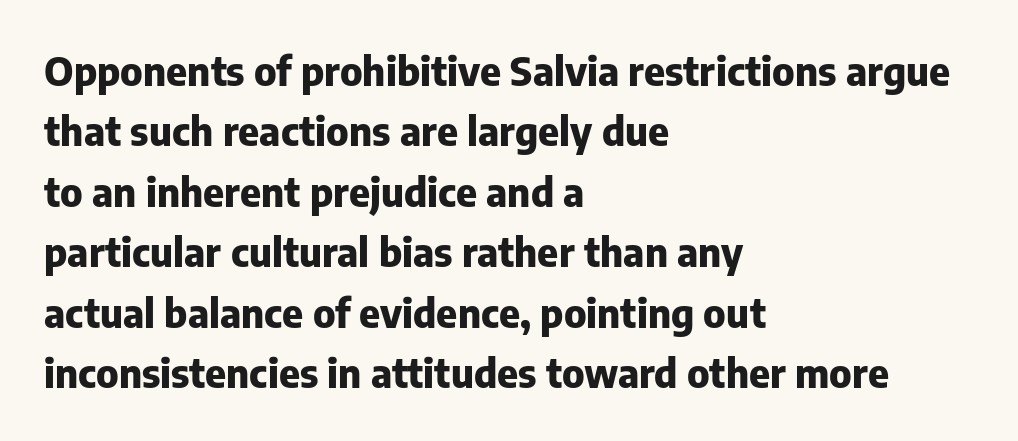
The image shows 40 px heavy sans-serif type, upright; set left-aligned, normal line spacing (1.51x), normal letter spacing, not underlined; low stroke contrast and a medium x-height.
